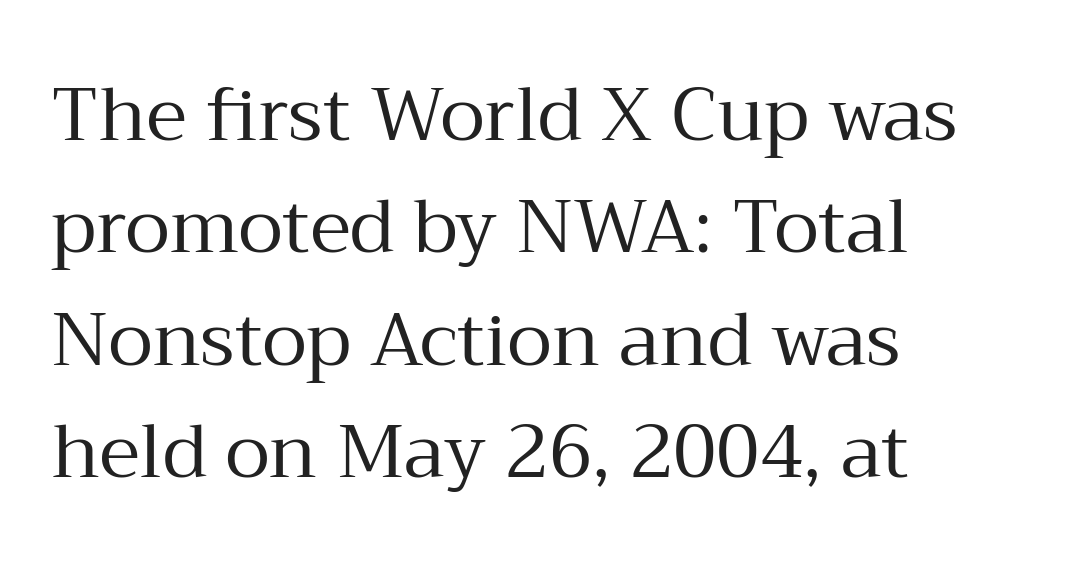
{"serif": "yes", "italic": "no", "bold": "no", "weight": "regular", "width": "normal", "stroke_contrast": "medium", "x_height": "medium", "monospaced": "no", "underline": "no", "align": "left", "line_spacing": "normal", "line_spacing_ratio": 1.52, "letter_spacing": "normal", "letter_spacing_em": 0.0, "glyph_px": 74}
